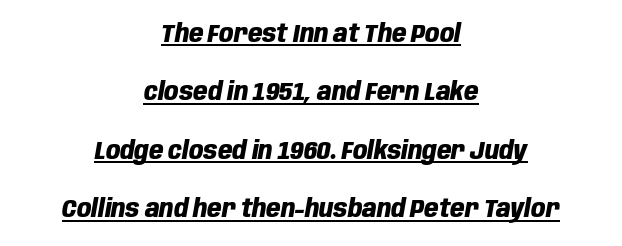
The image shows 25 px bold type, italic (leaning right); set centered, loose line spacing (2.34x), normal letter spacing, underlined.
